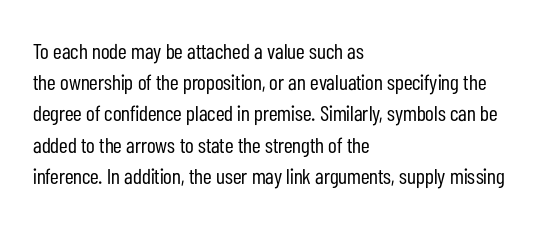
The image shows 22 px text type, upright; set left-aligned, normal line spacing (1.42x), normal letter spacing, not underlined.
